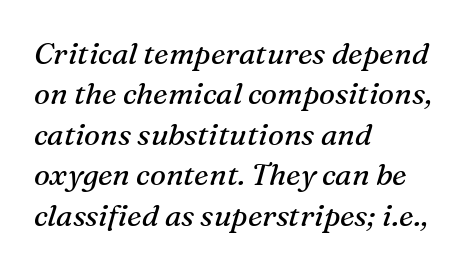
The image shows 30 px regular-weight serif type, italic (leaning right); set left-aligned, normal line spacing (1.35x), normal letter spacing, not underlined; medium stroke contrast and a medium x-height.
